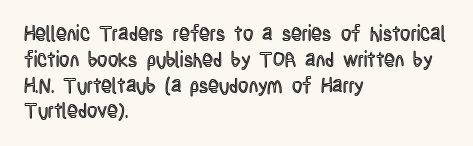
Is there any slant? The stems are plumb. Clear beneath every line of the passage. Nobody touched the tracking dial on this one. Line beginnings align vertically; line endings do not. One glance says typical: line gaps are just what's usual.
